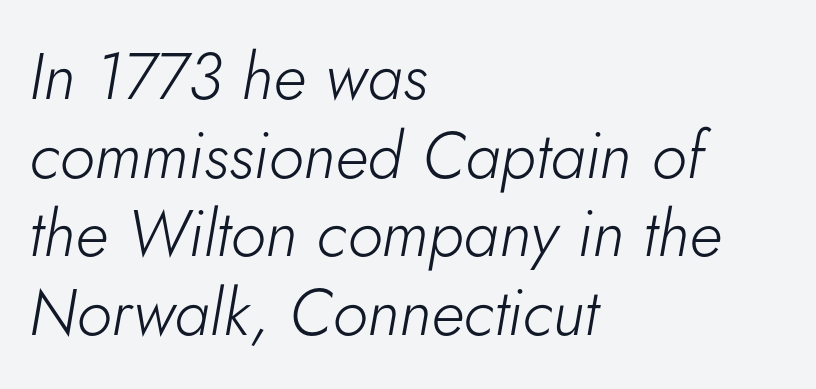
The image shows 65 px light type, italic (leaning right); set left-aligned, line spacing 1.21x, normal letter spacing, not underlined; low stroke contrast and a small x-height.
